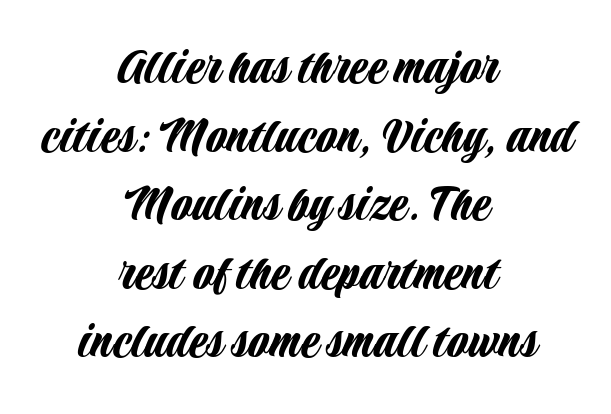
{"serif": "no", "width": "condensed", "stroke_contrast": "low", "x_height": "large", "monospaced": "no", "underline": "no", "align": "center", "line_spacing": "normal", "line_spacing_ratio": 1.27, "letter_spacing": "normal", "letter_spacing_em": 0.0, "glyph_px": 54}
